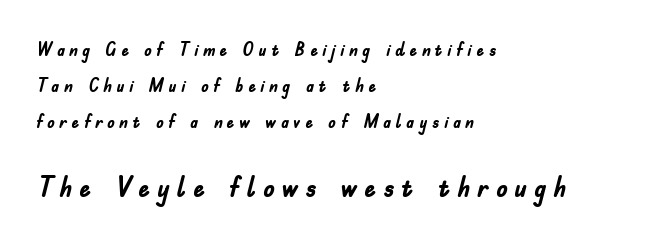
Q: Is the text bold? A: Yes.
Q: Is the text italic (slanted)? A: Yes.
Q: Is the typeface a serif or a sans-serif typeface? A: Sans-serif.
Q: Is the text underlined? A: No.
Q: How is the paragraph aligned? A: Left-aligned.
Q: Is the spacing between letters normal or unusually wide? A: Unusually wide.
Q: Which block of text is set in a larger size, the first (top) or the second (bottom)? A: The second (bottom) one.
Q: Width (condensed, normal, or wide)? A: Condensed.
Q: Stroke contrast? A: Low.
Q: x-height? A: Small.
Q: Monospaced? A: No.
